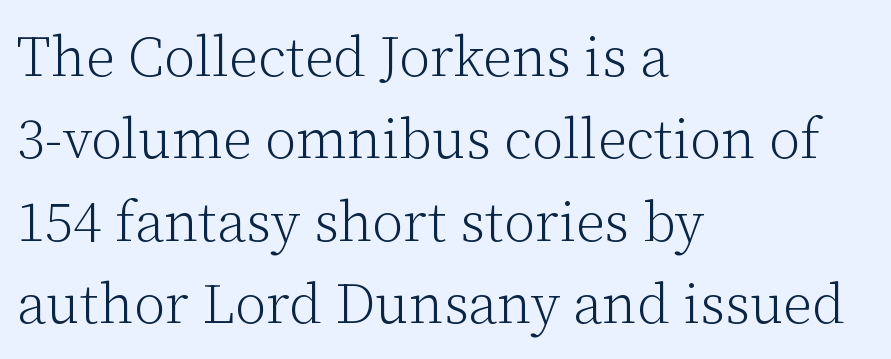
Q: Is the text bold? A: No.
Q: Is the text italic (slanted)? A: No, it is upright.
Q: Is the typeface a serif or a sans-serif typeface? A: Serif.
Q: Is the text underlined? A: No.
Q: How is the paragraph aligned? A: Left-aligned.
Q: Is the spacing between letters normal or unusually wide? A: Normal.
Q: Is the spacing between lines tight, normal or loose? A: Normal.
Q: Width (condensed, normal, or wide)? A: Normal.
Q: Stroke contrast? A: Low.
Q: x-height? A: Medium.
Q: Monospaced? A: No.
